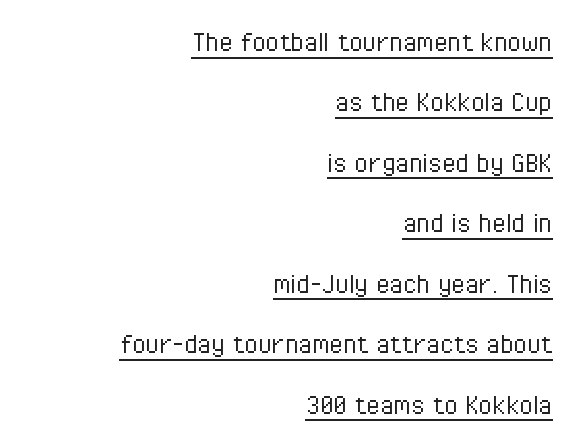
Here the designer chose a conventional face with non-uniform glyph widths. The type sits square on the baseline with zero lean. The lines are spread far apart with generous leading. Looks like someone drew a line under every word here.
